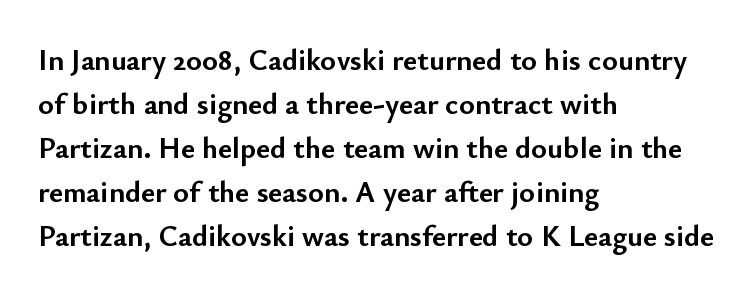
The image shows 30 px semibold sans-serif type, upright; set left-aligned, normal line spacing (1.47x), normal letter spacing, not underlined; low stroke contrast and a small x-height.
